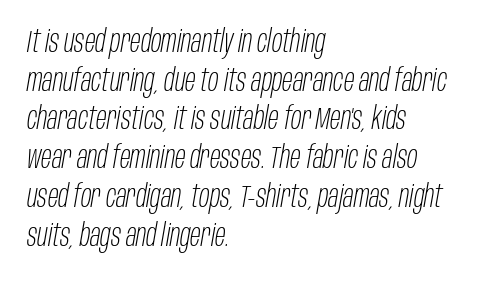
The image shows 31 px light, condensed type, italic (leaning right); set left-aligned, normal line spacing (1.25x), normal letter spacing, not underlined; low stroke contrast and a large x-height.
